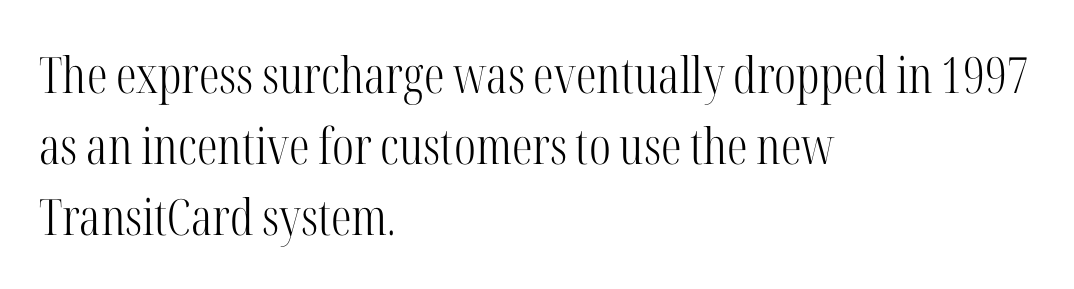
A quiet, ordinary-to-light weight characterises the typeface. Unmarked baselines from the first word to the last. A classic flush-left, rag-right setting is used for this passage. The block of text has a typical density, with ordinary space between rows. No extra tracking has been applied to these lines. Tall strokes in this sample are plumb rather than angled.
